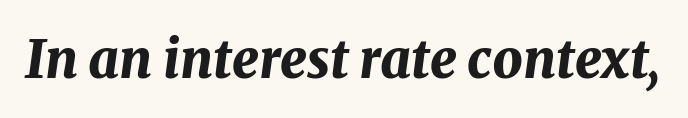
Q: Is the text bold? A: Yes.
Q: Is the text italic (slanted)? A: Yes, it leans right by about 8 degrees.
Q: Is the text underlined? A: No.
Q: Is the spacing between letters normal or unusually wide? A: Normal.
Q: Width (condensed, normal, or wide)? A: Normal.
Q: Stroke contrast? A: Medium.
Q: x-height? A: Medium.
Q: Monospaced? A: No.
